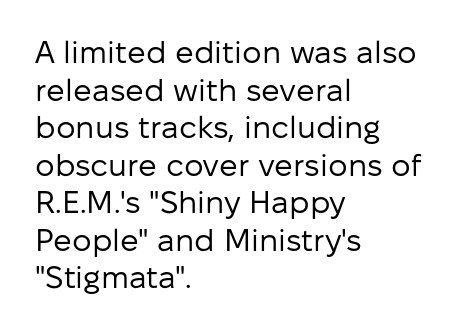
Grotesque or geometric, the face here clearly has no serifs. Weight: regular or lighter. The face used here is proportionally spaced, like ordinary book or web type. Type without underlining.
